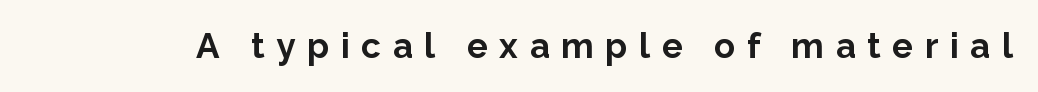
There is plenty of visible air inserted between adjacent glyphs. The designer went with a sans here, leaving each stem footless. Is the type bold? Yes — the strokes are clearly thick and heavy. Underline: absent. Varying glyph widths throughout — classic text-font behaviour. Does the lettering tilt? It doesn't — this is upright.
